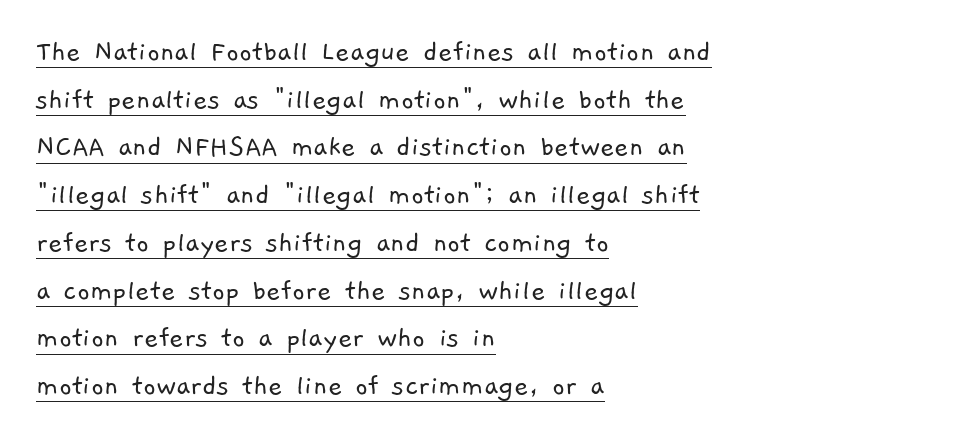
Has an underline been added? It has. Look at the bottom of the vertical strokes: they stop flat, with no serifs. The face used here is proportionally spaced, like ordinary book or web type. These lines stack with their left ends in a neat column. How are the letters spaced? Ordinarily, with no added tracking.
